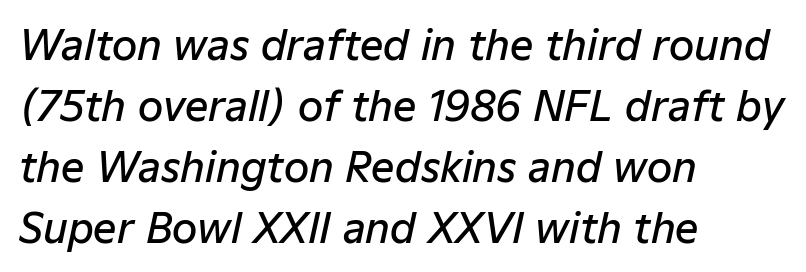
Every character sits at an angle, as italics do. The gap between lines stays unmarked. Stems and bowls a touch heavier than normal — semibold. The rows are spaced the way most documents space them. These lines are rendered in a variable-pitch font.
